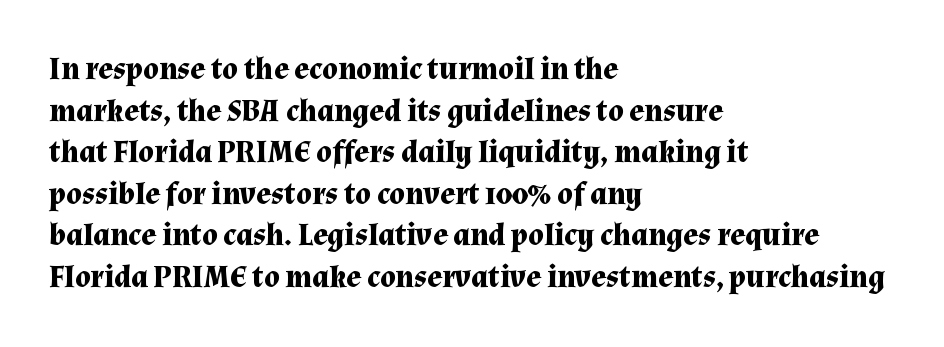
The image shows 31 px bold serif type, upright; set left-aligned, normal line spacing (1.34x), normal letter spacing, not underlined; medium stroke contrast and a medium x-height.
